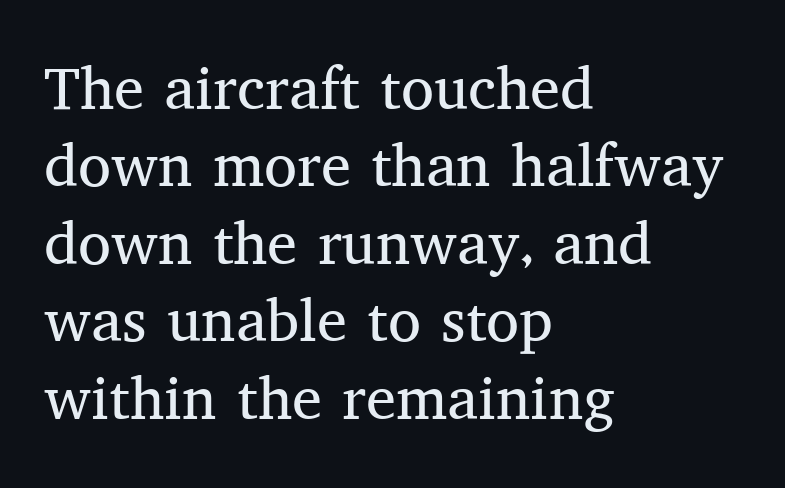
The image shows 60 px regular-weight serif type, upright; set left-aligned, normal line spacing (1.29x), normal letter spacing, not underlined; medium stroke contrast and a medium x-height.
